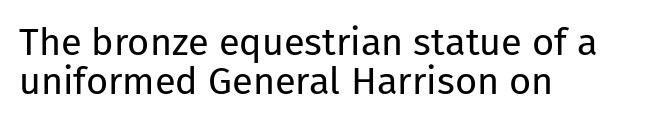
Q: Is the text bold? A: No.
Q: Is the text italic (slanted)? A: No, it is upright.
Q: Is the typeface a serif or a sans-serif typeface? A: Sans-serif.
Q: Is the text underlined? A: No.
Q: How is the paragraph aligned? A: Left-aligned.
Q: Is the spacing between letters normal or unusually wide? A: Normal.
Q: Is the spacing between lines tight, normal or loose? A: Tight.
Q: Width (condensed, normal, or wide)? A: Normal.
Q: Stroke contrast? A: Low.
Q: x-height? A: Medium.
Q: Monospaced? A: No.
